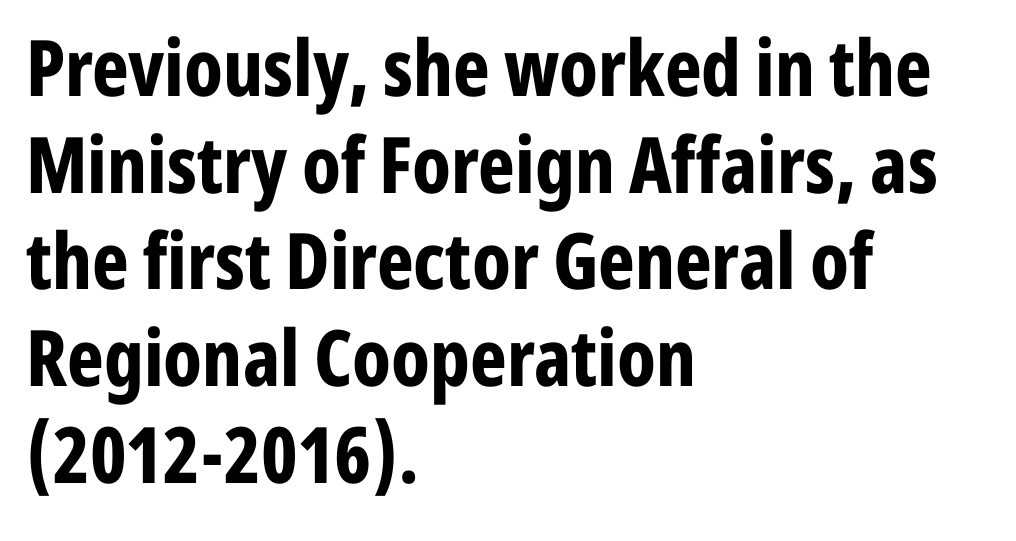
{"serif": "no", "italic": "no", "bold": "yes", "weight": "bold", "width": "condensed", "stroke_contrast": "low", "x_height": "medium", "monospaced": "no", "underline": "no", "align": "left", "line_spacing_ratio": 1.24, "letter_spacing": "normal", "letter_spacing_em": 0.0, "glyph_px": 78}
